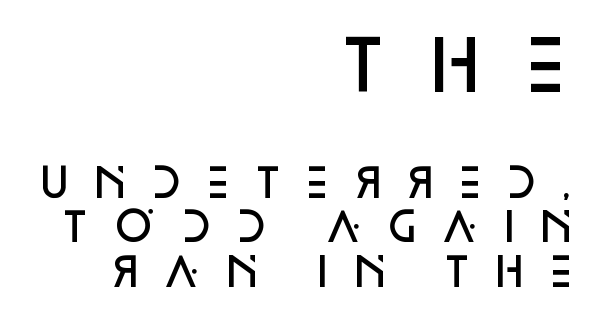
{"serif": "no", "italic": "no", "bold": "semi", "weight": "semibold", "width": "normal", "stroke_contrast": "low", "x_height": "large", "monospaced": "no", "underline": "no", "align": "right", "line_spacing": "tight", "line_spacing_ratio": 1.15, "letter_spacing": "wide", "letter_spacing_em": 0.41, "larger_block": "first", "size_ratio": 1.74, "glyph_px": 68}
